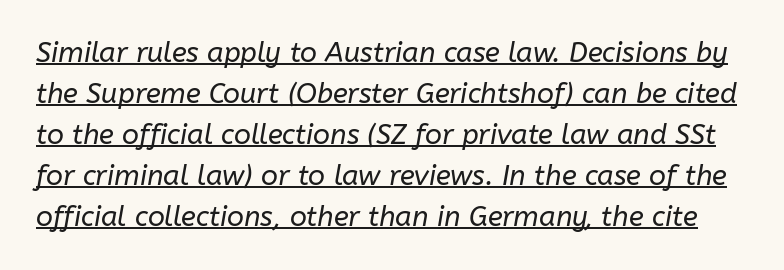
The image shows 28 px regular-weight type, italic (leaning right); set normal line spacing (1.46x), normal letter spacing, underlined; low stroke contrast and a medium x-height.
